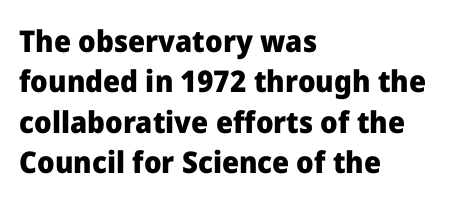
{"serif": "no", "italic": "no", "bold": "yes", "weight": "heavy", "width": "normal", "stroke_contrast": "low", "x_height": "medium", "monospaced": "no", "underline": "no", "align": "left", "line_spacing": "normal", "line_spacing_ratio": 1.35, "letter_spacing": "normal", "letter_spacing_em": 0.0, "glyph_px": 30}
